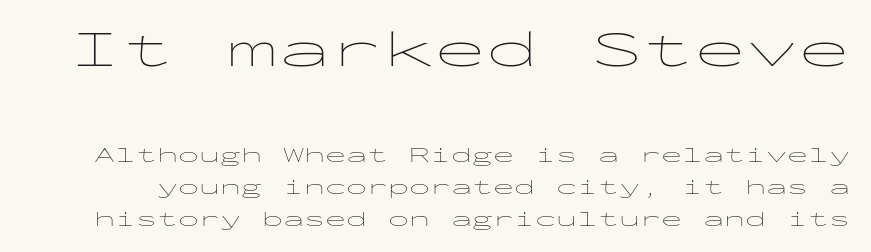
The strip under each line holds only bare page. Is there much room between lines? A standard amount, neither cramped nor airy. When letters stand straight like this, we call the style roman or upright. No feet cap the strokes, marking this as sans-serif type.
